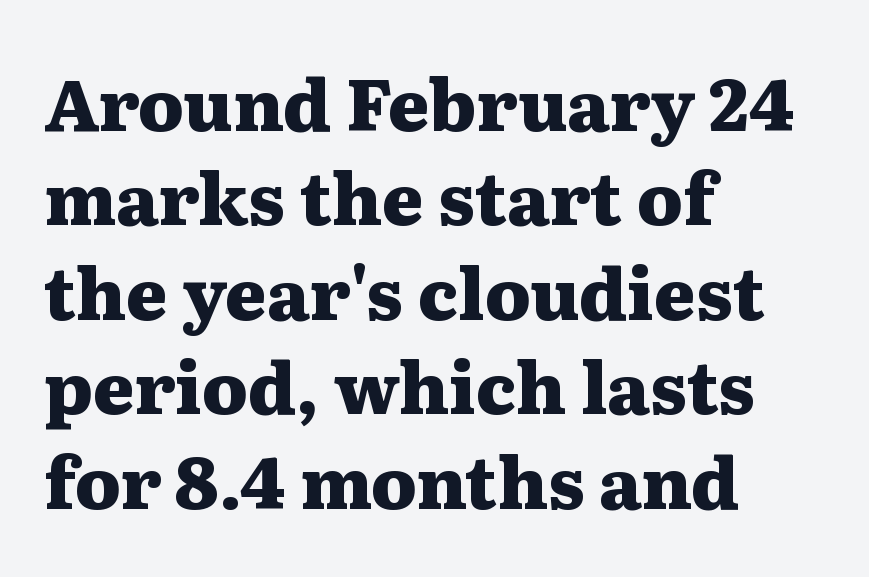
Q: Is the text bold? A: Yes.
Q: Is the text italic (slanted)? A: No, it is upright.
Q: Is the typeface a serif or a sans-serif typeface? A: Serif.
Q: Is the text underlined? A: No.
Q: How is the paragraph aligned? A: Left-aligned.
Q: Is the spacing between letters normal or unusually wide? A: Normal.
Q: Is the spacing between lines tight, normal or loose? A: Normal.
Q: Width (condensed, normal, or wide)? A: Wide.
Q: Stroke contrast? A: Medium.
Q: x-height? A: Medium.
Q: Monospaced? A: No.
